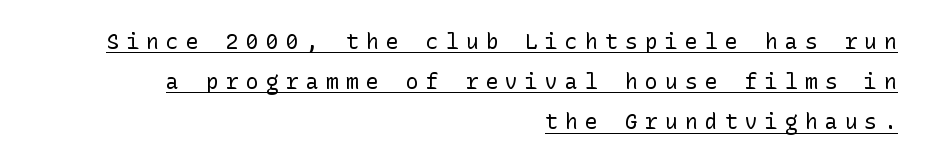
{"italic": "no", "bold": "no", "underline": "yes", "align": "right", "line_spacing": "loose", "line_spacing_ratio": 1.91, "letter_spacing": "wide", "letter_spacing_em": 0.35, "glyph_px": 21}
